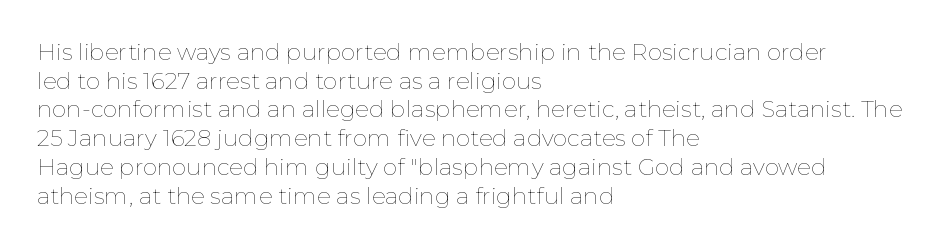
The image shows 23 px text type, upright; set left-aligned, normal line spacing (1.25x), normal letter spacing, not underlined.
